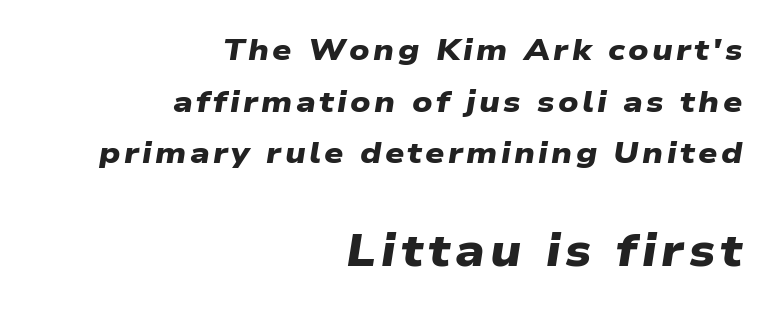
{"serif": "no", "bold": "yes", "weight": "heavy", "width": "wide", "stroke_contrast": "low", "x_height": "medium", "monospaced": "no", "underline": "no", "align": "right", "line_spacing_ratio": 1.72, "larger_block": "second", "size_ratio": 1.5, "glyph_px": 45}
